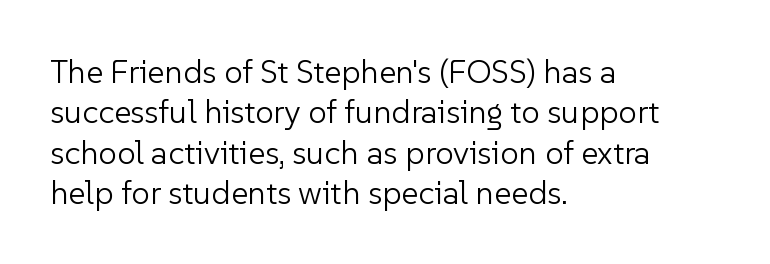
{"serif": "no", "italic": "no", "bold": "no", "weight": "light", "width": "normal", "stroke_contrast": "low", "x_height": "medium", "monospaced": "no", "underline": "no", "align": "left", "line_spacing_ratio": 1.22, "letter_spacing": "normal", "letter_spacing_em": 0.0, "glyph_px": 33}
